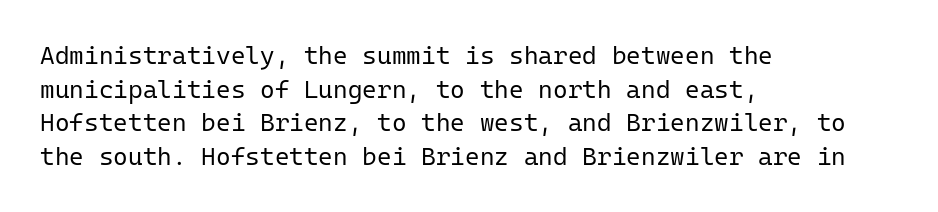
{"italic": "no", "bold": "no", "underline": "no", "align": "left", "line_spacing": "normal", "line_spacing_ratio": 1.35, "letter_spacing": "normal", "letter_spacing_em": 0.0, "glyph_px": 25}
